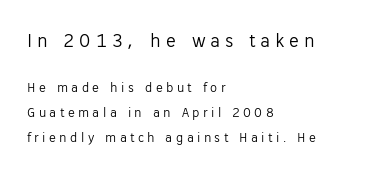
Has an underline been added? It has not. Is the letter spacing exaggerated? Yes — the characters are pushed far apart. Italic: no, the glyphs are upright roman. Horizontal alignment here is leftward, the default for most running prose. The letterforms sit at book weight or below. Look at the glyph heights: the upper group is clearly the bigger setting.
